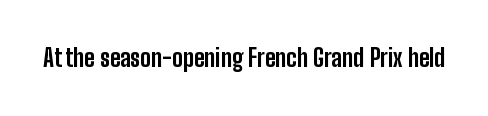
The image shows 24 px bold type, upright; set normal letter spacing, not underlined.
